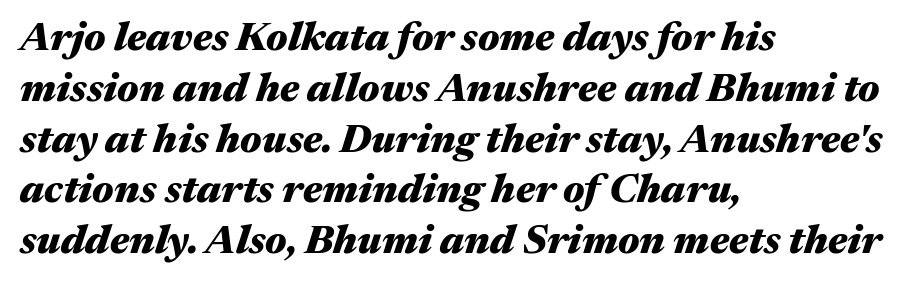
Q: Is the text bold? A: Yes.
Q: Is the text italic (slanted)? A: Yes, it leans right by about 17 degrees.
Q: Is the text underlined? A: No.
Q: How is the paragraph aligned? A: Left-aligned.
Q: Is the spacing between letters normal or unusually wide? A: Normal.
Q: Is the spacing between lines tight, normal or loose? A: Normal.
Q: Width (condensed, normal, or wide)? A: Wide.
Q: Stroke contrast? A: Medium.
Q: x-height? A: Medium.
Q: Monospaced? A: No.
